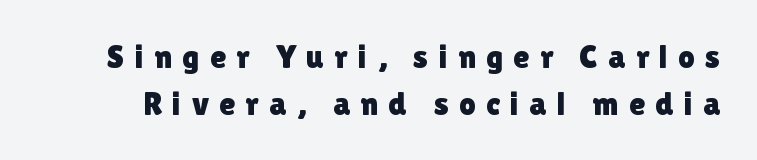
The image shows 33 px sans-serif type, upright; set normal line spacing (1.41x), unusually wide letter spacing (+0.31 em), not underlined; a medium x-height.
